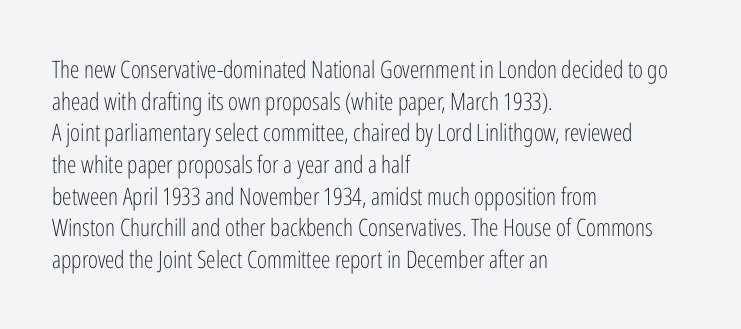
The image shows 24 px text type, upright; set left-aligned, normal line spacing (1.32x), normal letter spacing, not underlined.
